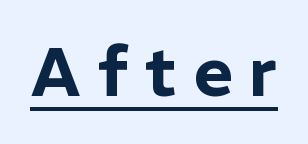
Q: Is the text italic (slanted)? A: No, it is upright.
Q: Is the typeface a serif or a sans-serif typeface? A: Sans-serif.
Q: Is the text underlined? A: Yes.
Q: Is the spacing between letters normal or unusually wide? A: Unusually wide.
Q: Width (condensed, normal, or wide)? A: Normal.
Q: Stroke contrast? A: Low.
Q: x-height? A: Medium.
Q: Monospaced? A: No.
